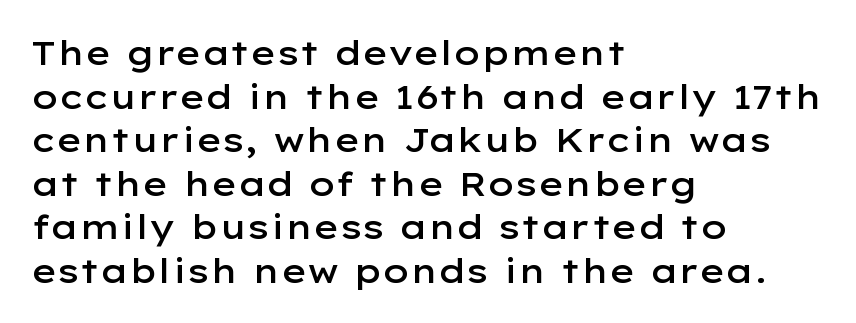
Q: Is the text bold? A: Semi-bold.
Q: Is the text italic (slanted)? A: No, it is upright.
Q: Is the typeface a serif or a sans-serif typeface? A: Sans-serif.
Q: Is the text underlined? A: No.
Q: How is the paragraph aligned? A: Left-aligned.
Q: Is the spacing between letters normal or unusually wide? A: Normal.
Q: Is the spacing between lines tight, normal or loose? A: Normal.
Q: Width (condensed, normal, or wide)? A: Wide.
Q: Stroke contrast? A: Low.
Q: x-height? A: Medium.
Q: Monospaced? A: No.
